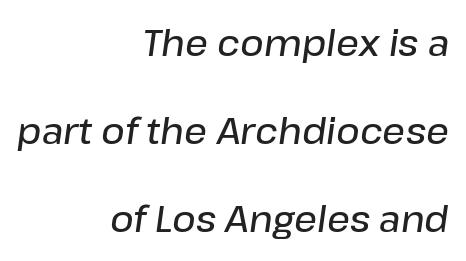
The image shows 36 px semibold type, italic (leaning right); set right-aligned, loose line spacing (2.45x), normal letter spacing, not underlined; low stroke contrast and a medium x-height.
